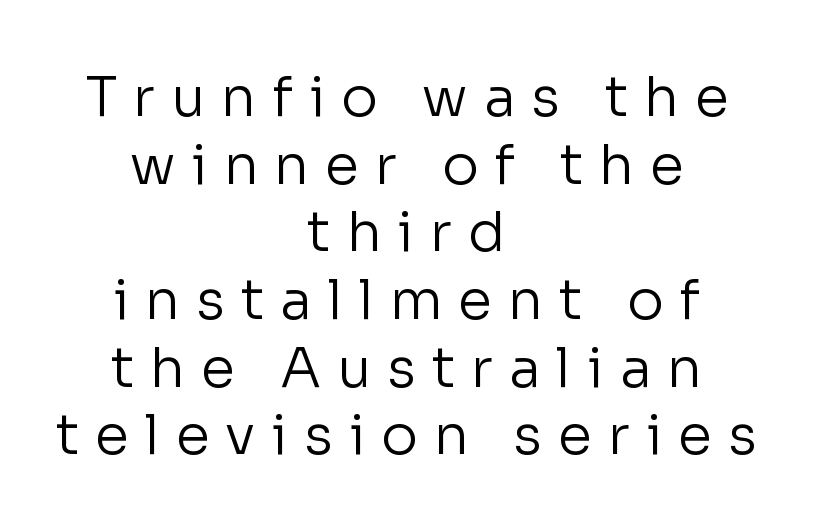
{"serif": "no", "italic": "no", "bold": "no", "weight": "regular", "width": "normal", "stroke_contrast": "low", "x_height": "medium", "monospaced": "no", "underline": "no", "align": "center", "line_spacing_ratio": 1.23, "letter_spacing": "wide", "letter_spacing_em": 0.29, "glyph_px": 55}
